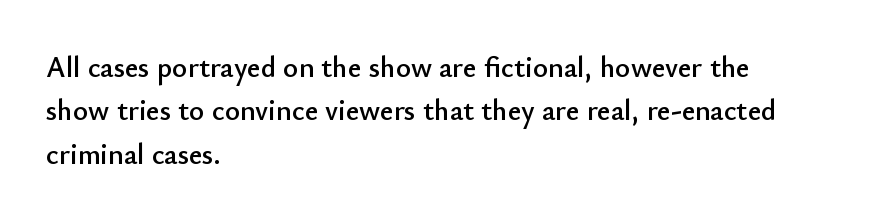
Q: Is the text italic (slanted)? A: No, it is upright.
Q: Is the typeface a serif or a sans-serif typeface? A: Sans-serif.
Q: Is the text underlined? A: No.
Q: How is the paragraph aligned? A: Left-aligned.
Q: Is the spacing between letters normal or unusually wide? A: Normal.
Q: Is the spacing between lines tight, normal or loose? A: Normal.
Q: Width (condensed, normal, or wide)? A: Normal.
Q: Stroke contrast? A: Low.
Q: x-height? A: Small.
Q: Monospaced? A: No.
